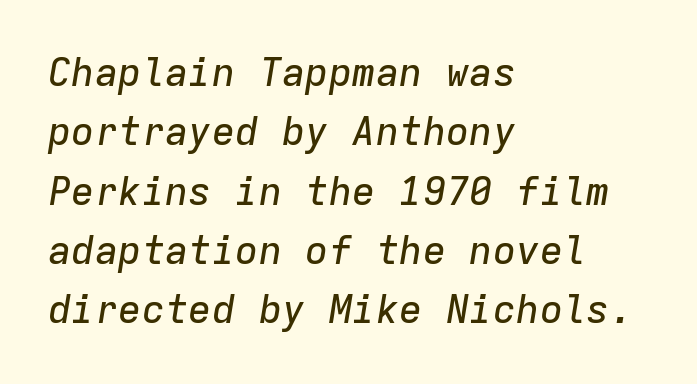
The strip under each line holds only bare page. Inter-character spacing is left at the font's built-in metrics. One-word summary of the alignment: left. Monospaced: the letters line up in strict vertical columns. The font's italic variant was chosen for this text.
